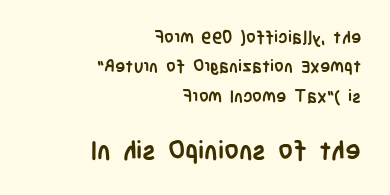
{"italic": "no", "bold": "yes", "underline": "no", "align": "right", "line_spacing_ratio": 1.73, "letter_spacing": "normal", "letter_spacing_em": 0.0, "larger_block": "second", "size_ratio": 1.53, "glyph_px": 26}
